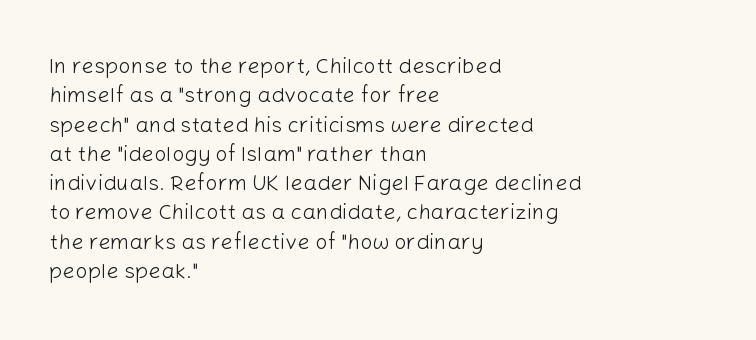
Q: Is the text bold? A: No.
Q: Is the text italic (slanted)? A: No, it is upright.
Q: Is the text underlined? A: No.
Q: How is the paragraph aligned? A: Left-aligned.
Q: Is the spacing between letters normal or unusually wide? A: Normal.
Q: Is the spacing between lines tight, normal or loose? A: Normal.
